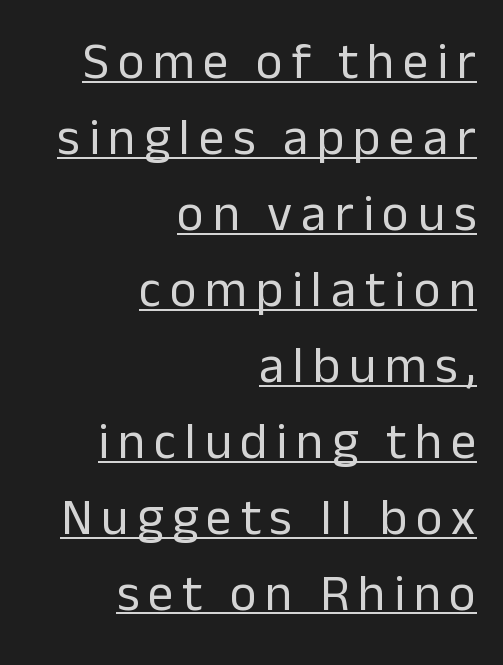
This rendering features underlined lettering. Here the designer chose a conventional face with non-uniform glyph widths. Notice how descenders clear the ascenders below comfortably — that's standard leading. It's the straight-up-and-down kind of type.
